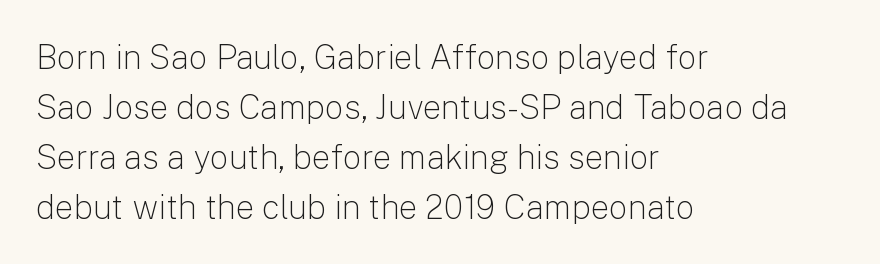
{"serif": "no", "italic": "no", "bold": "no", "weight": "light", "width": "normal", "stroke_contrast": "low", "x_height": "medium", "monospaced": "no", "underline": "no", "align": "left", "line_spacing": "normal", "line_spacing_ratio": 1.52, "letter_spacing": "normal", "letter_spacing_em": 0.0, "glyph_px": 33}
